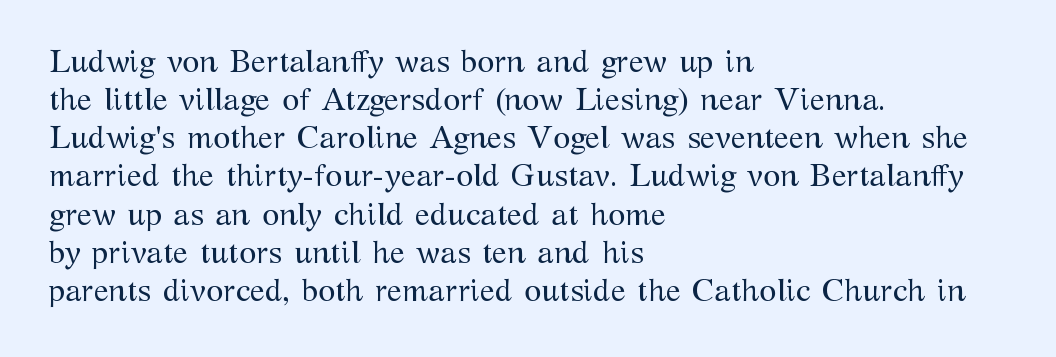
Q: Is the text bold? A: No.
Q: Is the text italic (slanted)? A: No, it is upright.
Q: Is the typeface a serif or a sans-serif typeface? A: Serif.
Q: Is the text underlined? A: No.
Q: How is the paragraph aligned? A: Left-aligned.
Q: Is the spacing between letters normal or unusually wide? A: Normal.
Q: Width (condensed, normal, or wide)? A: Normal.
Q: Stroke contrast? A: Medium.
Q: x-height? A: Medium.
Q: Monospaced? A: No.
